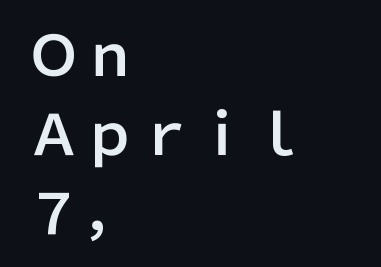
The rendering uses a moderate line-height, typical for paragraphs. The passage shown has conventional tracking throughout. Left-aligned paragraph, ragged on the right. A clean baseline with only descenders dipping below it.
